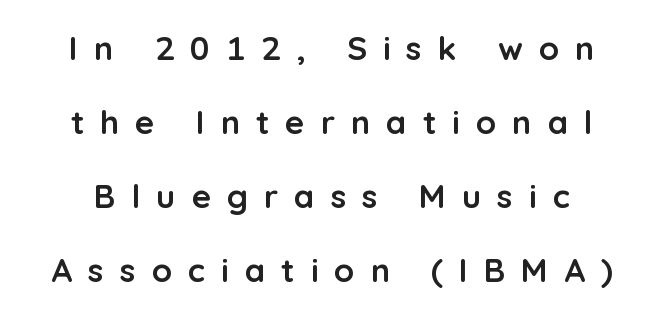
Line spacing here is loose. Are there feet on the stems? There aren't — it's a sans. Do the characters align in a grid? No, the font is proportional. Italic: no, the glyphs are upright roman. Display-style spreading of the glyphs; the letterfit is very open. Nobody drew a line under any word here.
